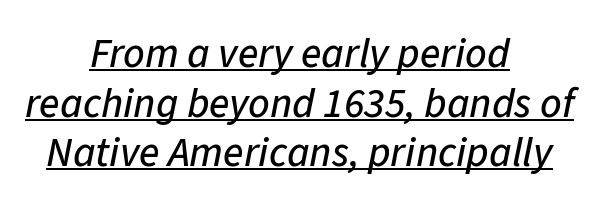
Looks like regular typesetting: each glyph gets only the width it needs. Caption: multi-line text, centered on the measure. Each line of the rendering has a horizontal stroke beneath the glyphs. Italic? Definitely — the glyphs are oblique. Does extra space separate the letters? No, they use regular spacing.
